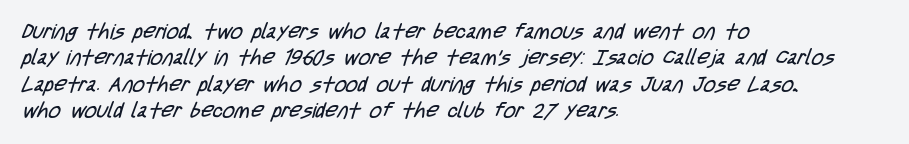
The image shows 21 px text type; set left-aligned, normal line spacing (1.26x), normal letter spacing, not underlined.
